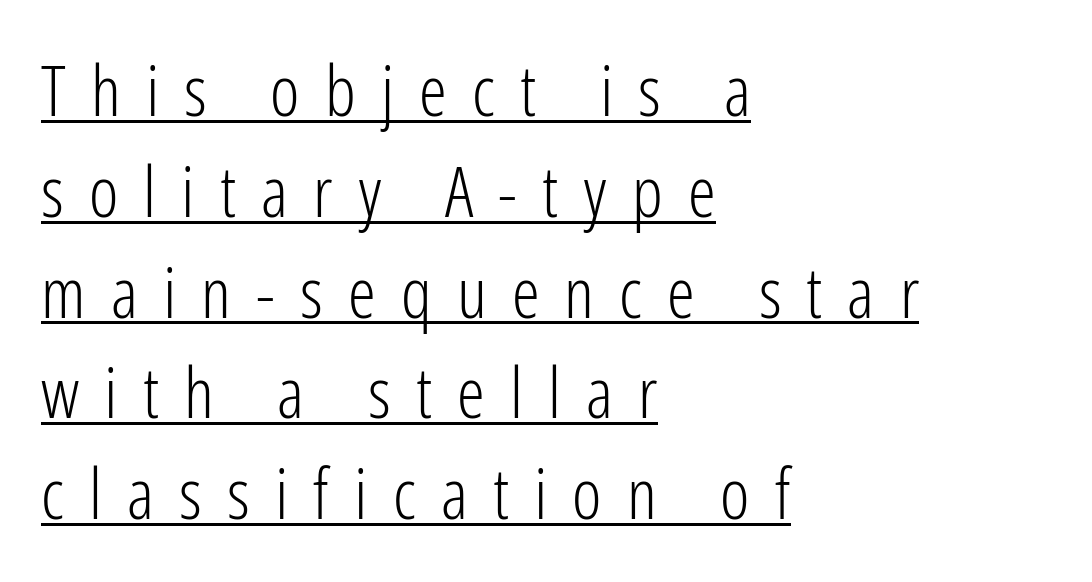
The rendered words wear a rule along their underside. A typesetter would call this proportional, since set widths differ per character. Is there any slant? The stems are plumb. Layout note: lines flush left. Whoever set this chose a conventional vertical rhythm.
